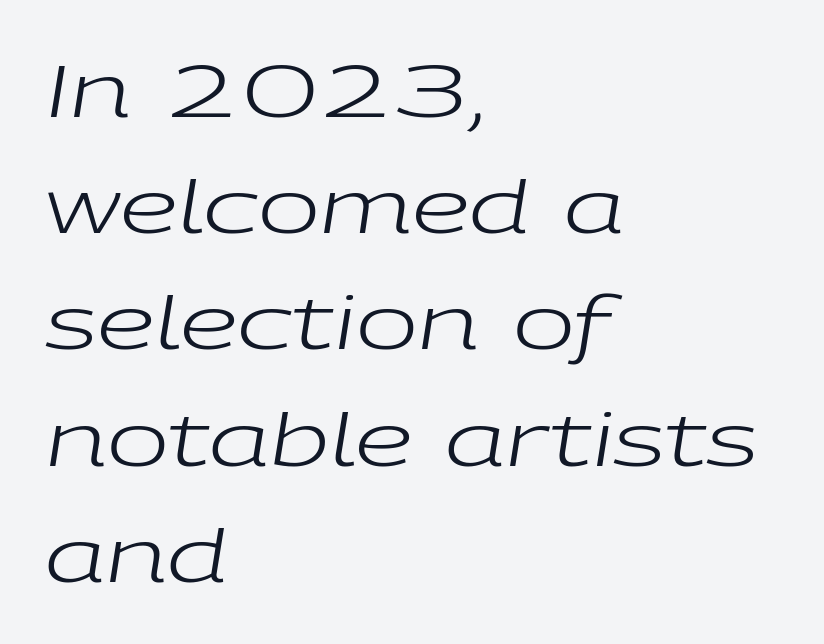
{"italic": "yes", "lean": "right", "slant_degrees": 9, "bold": "no", "weight": "regular", "width": "wide", "stroke_contrast": "low", "x_height": "medium", "monospaced": "no", "underline": "no", "align": "left", "line_spacing": "normal", "line_spacing_ratio": 1.57, "letter_spacing": "normal", "letter_spacing_em": 0.0, "glyph_px": 74}
